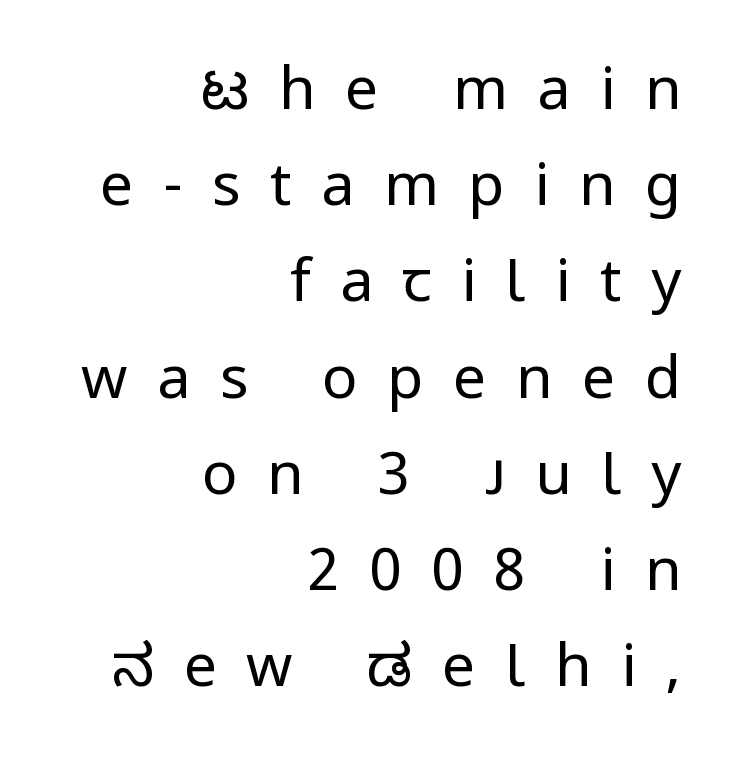
Heaviness? Minimal to ordinary, like unemphasized prose. The type family on display is of the sans-serif kind. A student would call this right alignment; a typographer would say flush right, rag left. Looks like regular typesetting: each glyph gets only the width it needs. Unlike italic type, these characters show no tilt at all.
